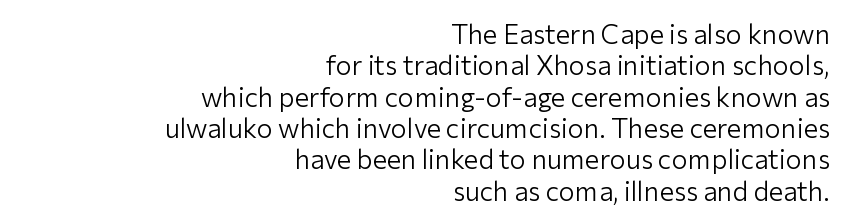
{"italic": "no", "bold": "no", "underline": "no", "align": "right", "line_spacing_ratio": 1.16, "letter_spacing": "normal", "letter_spacing_em": 0.0, "glyph_px": 27}
